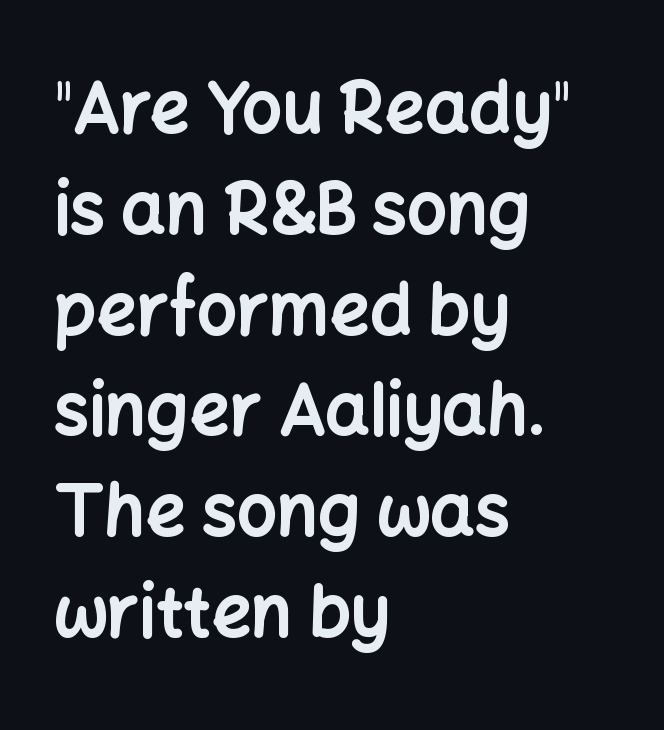
Q: Is the text bold? A: Yes.
Q: Is the text italic (slanted)? A: No, it is upright.
Q: Is the typeface a serif or a sans-serif typeface? A: Sans-serif.
Q: Is the text underlined? A: No.
Q: How is the paragraph aligned? A: Left-aligned.
Q: Is the spacing between letters normal or unusually wide? A: Normal.
Q: Is the spacing between lines tight, normal or loose? A: Normal.
Q: Width (condensed, normal, or wide)? A: Normal.
Q: Stroke contrast? A: Low.
Q: x-height? A: Medium.
Q: Monospaced? A: No.
